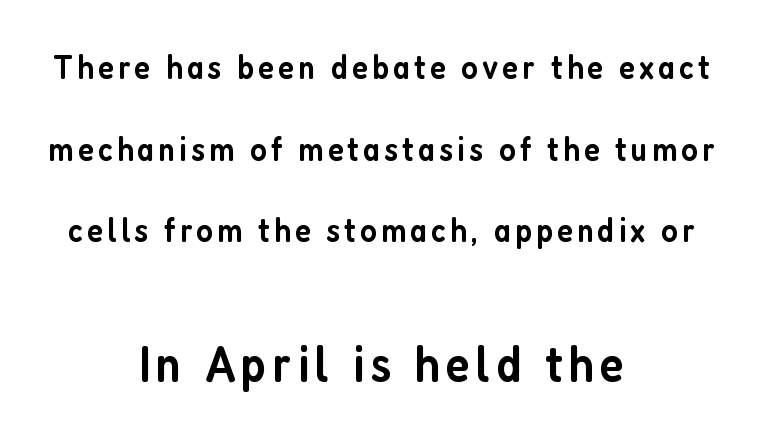
The block of text is sparse from top to bottom, with ample space between rows. This sample is center-justified, so both line endings float freely. Nope, no serifs anywhere on these letters. Notice the strokes are somewhat thickened but not fully heavy: this is a semibold.
